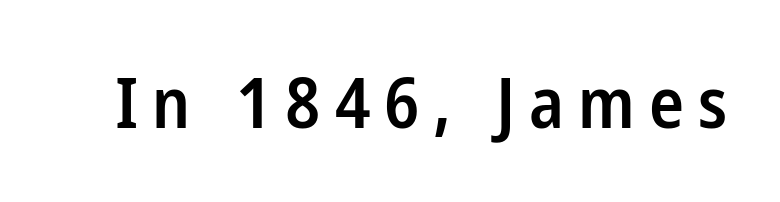
The image shows 70 px semibold, condensed sans-serif type, upright; set unusually wide letter spacing (+0.2 em), not underlined; low stroke contrast and a medium x-height.
